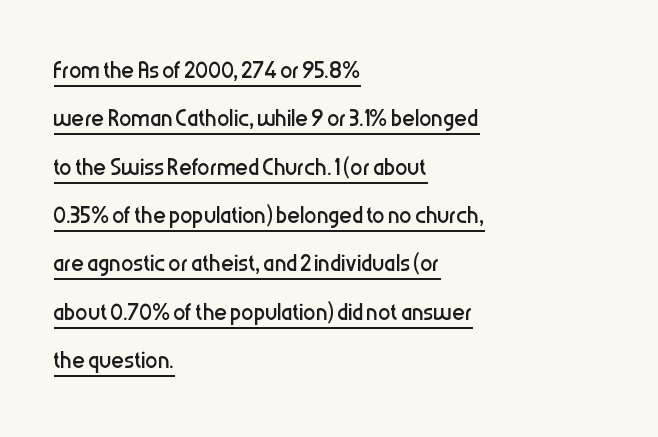
Q: Is the text bold? A: No.
Q: Is the text italic (slanted)? A: No, it is upright.
Q: Is the typeface a serif or a sans-serif typeface? A: Sans-serif.
Q: Is the text underlined? A: Yes.
Q: How is the paragraph aligned? A: Left-aligned.
Q: Is the spacing between letters normal or unusually wide? A: Normal.
Q: Is the spacing between lines tight, normal or loose? A: Normal.
Q: Width (condensed, normal, or wide)? A: Condensed.
Q: Stroke contrast? A: Low.
Q: x-height? A: Medium.
Q: Monospaced? A: No.
